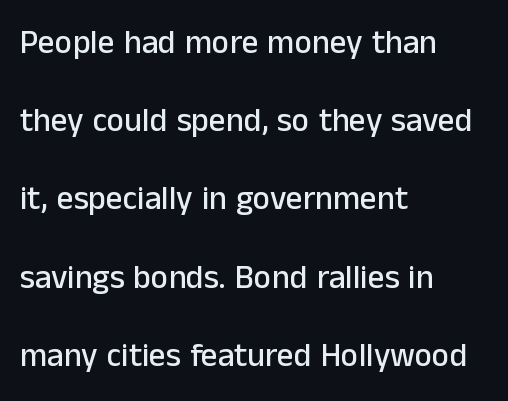
A typesetter would call this proportional, since set widths differ per character. Descenders hang freely into open space. Spacing between characters is what you'd get straight out of the box. Style check: upright. How would I describe the line gaps? Wide and relaxed.
